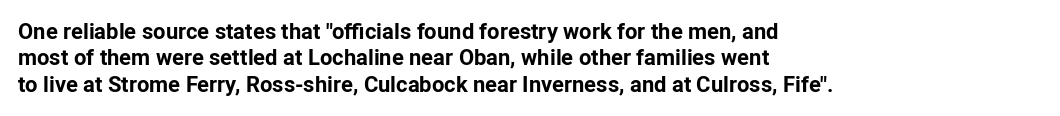
{"italic": "no", "bold": "yes", "underline": "no", "align": "left", "line_spacing_ratio": 1.2, "letter_spacing": "normal", "letter_spacing_em": 0.0, "glyph_px": 22}
